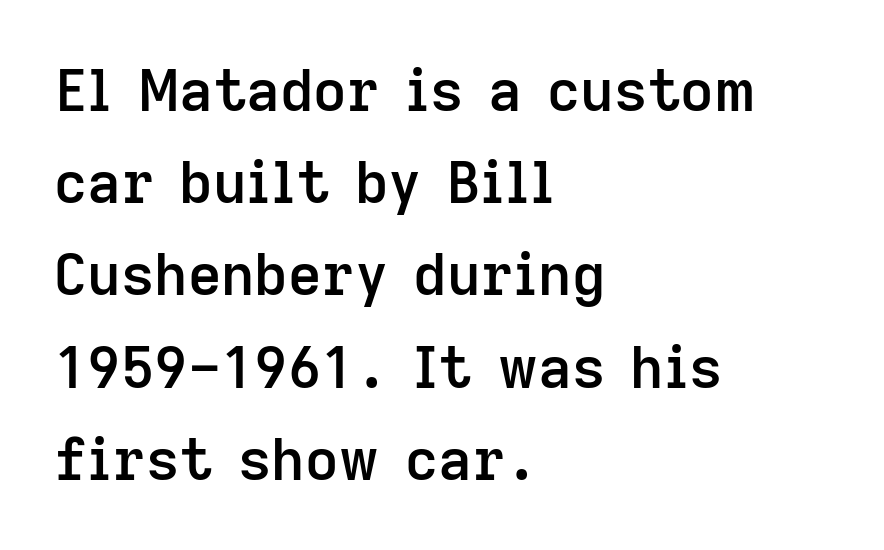
Q: Is the text bold? A: Semi-bold.
Q: Is the text italic (slanted)? A: No, it is upright.
Q: Is the typeface a serif or a sans-serif typeface? A: Sans-serif.
Q: Is the text underlined? A: No.
Q: How is the paragraph aligned? A: Left-aligned.
Q: Is the spacing between letters normal or unusually wide? A: Normal.
Q: Is the spacing between lines tight, normal or loose? A: Normal.
Q: Width (condensed, normal, or wide)? A: Normal.
Q: Stroke contrast? A: Low.
Q: x-height? A: Medium.
Q: Monospaced? A: No.
